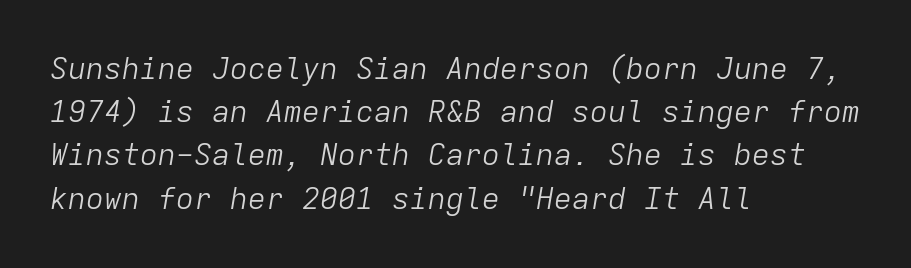
Q: Is the text bold? A: No.
Q: Is the text italic (slanted)? A: Yes, it leans right by about 9 degrees.
Q: Is the text underlined? A: No.
Q: How is the paragraph aligned? A: Left-aligned.
Q: Is the spacing between letters normal or unusually wide? A: Normal.
Q: Is the spacing between lines tight, normal or loose? A: Normal.
Q: Width (condensed, normal, or wide)? A: Normal.
Q: Stroke contrast? A: Low.
Q: x-height? A: Medium.
Q: Monospaced? A: Yes.
